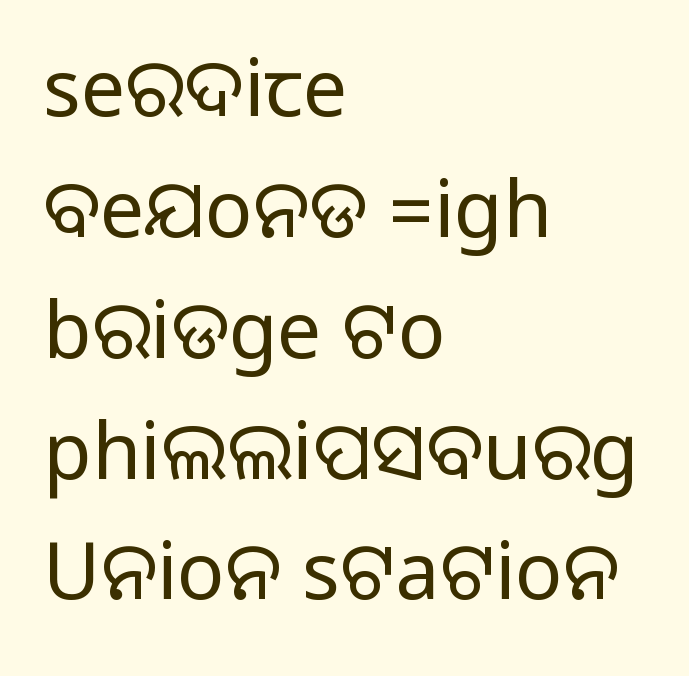
Q: Is the text italic (slanted)? A: No, it is upright.
Q: Is the typeface a serif or a sans-serif typeface? A: Sans-serif.
Q: Is the text underlined? A: No.
Q: How is the paragraph aligned? A: Left-aligned.
Q: Is the spacing between letters normal or unusually wide? A: Normal.
Q: Is the spacing between lines tight, normal or loose? A: Normal.
Q: Width (condensed, normal, or wide)? A: Normal.
Q: Stroke contrast? A: Medium.
Q: Monospaced? A: No.
